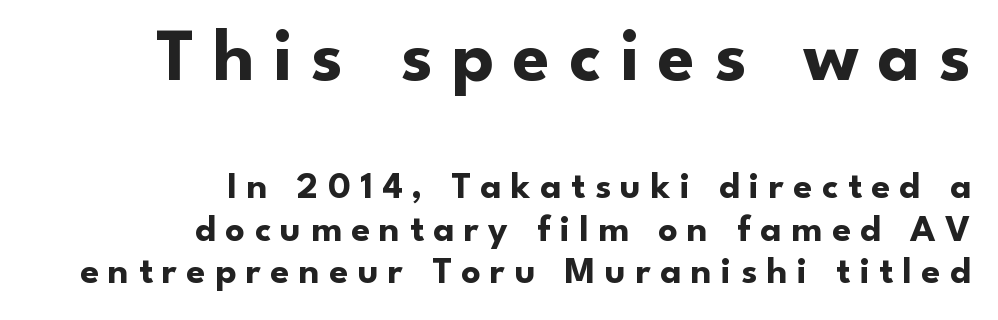
The image shows 75 px bold sans-serif type, upright; set right-aligned, tight line spacing (1.12x), unusually wide letter spacing (+0.25 em), not underlined; the first (top) block is 1.97x larger; low stroke contrast and a small x-height.
